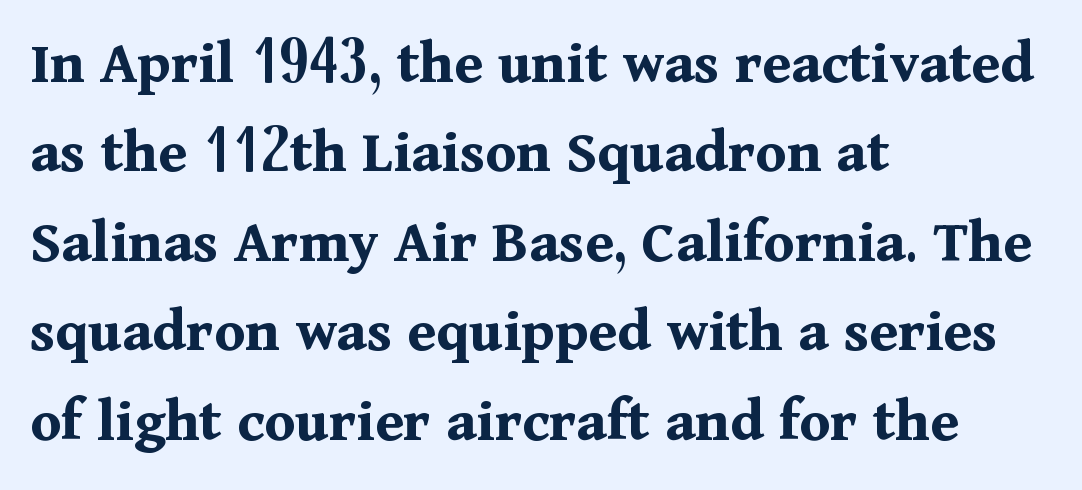
Q: Is the text bold? A: Yes.
Q: Is the text italic (slanted)? A: No, it is upright.
Q: Is the typeface a serif or a sans-serif typeface? A: Serif.
Q: Is the text underlined? A: No.
Q: How is the paragraph aligned? A: Left-aligned.
Q: Is the spacing between letters normal or unusually wide? A: Normal.
Q: Is the spacing between lines tight, normal or loose? A: Normal.
Q: Width (condensed, normal, or wide)? A: Normal.
Q: Stroke contrast? A: Medium.
Q: x-height? A: Medium.
Q: Monospaced? A: No.
